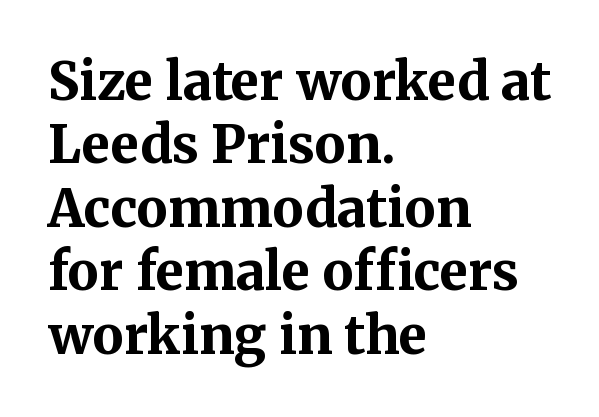
Summary of weight: heavy, a full bold. Here the designer chose a conventional face with non-uniform glyph widths. This rendering features lettering with no underline. Words appear dense and cohesive because spacing is normal. The setting favours the left margin, as ordinary paragraphs usually do.
